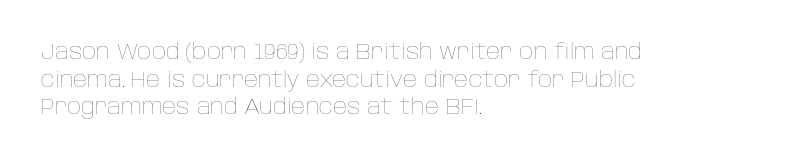
{"italic": "no", "bold": "no", "underline": "no", "align": "left", "line_spacing": "normal", "line_spacing_ratio": 1.26, "letter_spacing": "normal", "letter_spacing_em": 0.0, "glyph_px": 22}
